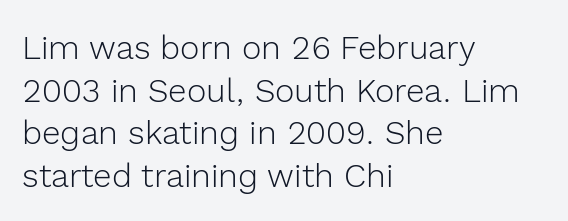
{"serif": "no", "italic": "no", "bold": "no", "weight": "light", "width": "normal", "x_height": "medium", "monospaced": "no", "underline": "no", "align": "left", "line_spacing": "normal", "line_spacing_ratio": 1.29, "letter_spacing": "normal", "letter_spacing_em": 0.0, "glyph_px": 33}
